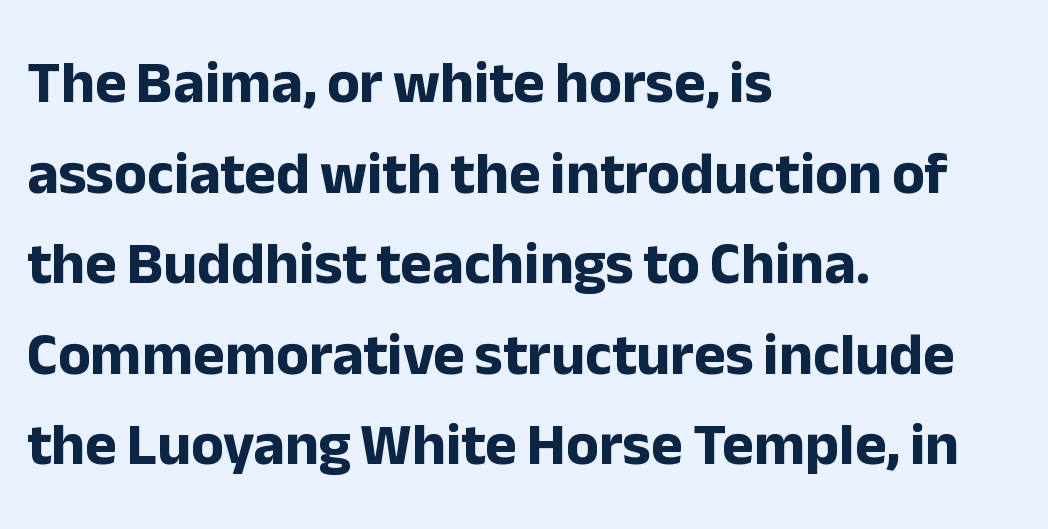
The image shows 60 px bold sans-serif type, upright; set left-aligned, normal line spacing (1.51x), normal letter spacing, not underlined; low stroke contrast and a medium x-height.
